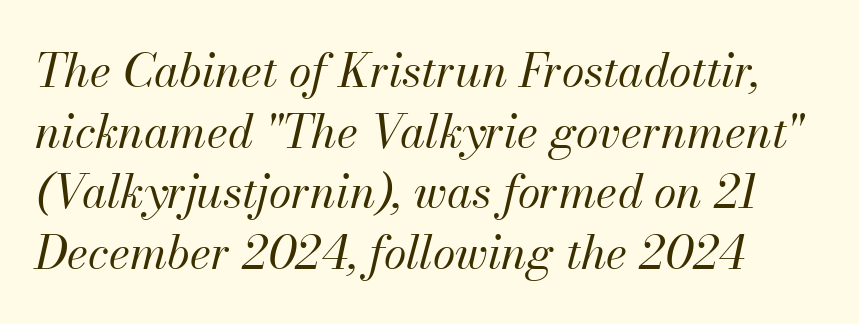
Emphasis-style slanted type is in use. Unmarked baselines from the first word to the last. Look at the tracking — it's just the regular setting, nothing added. The letters advance in unequal steps, a hallmark of proportional type. Leading: standard. The letters look calm and open, with moderate or lighter stems.
